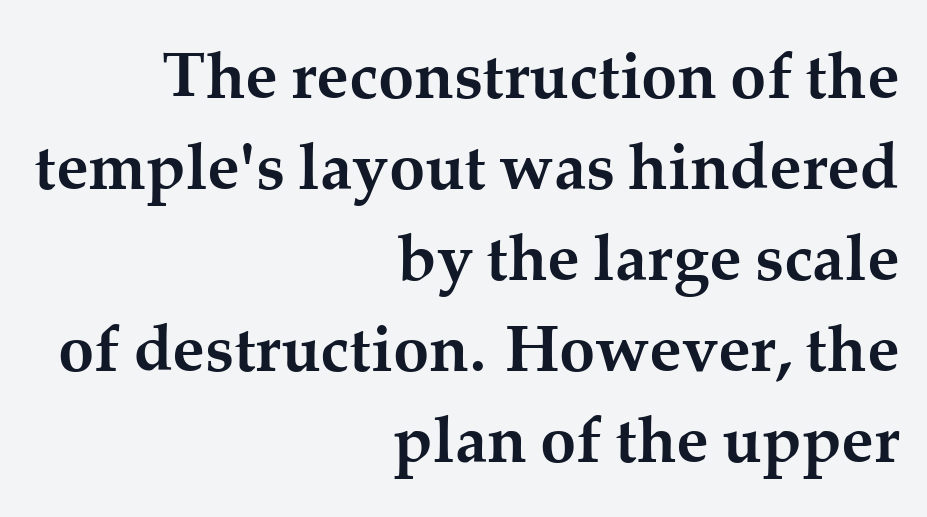
Which margin do the lines hug? The right one — the left edge is uneven. The typography opts for an upright posture over an oblique one. A normal amount of white space separates one row of letters from the next. Default kerning and tracking; the words read as compact shapes. Students, this is bold: see how much ink each stroke carries.
